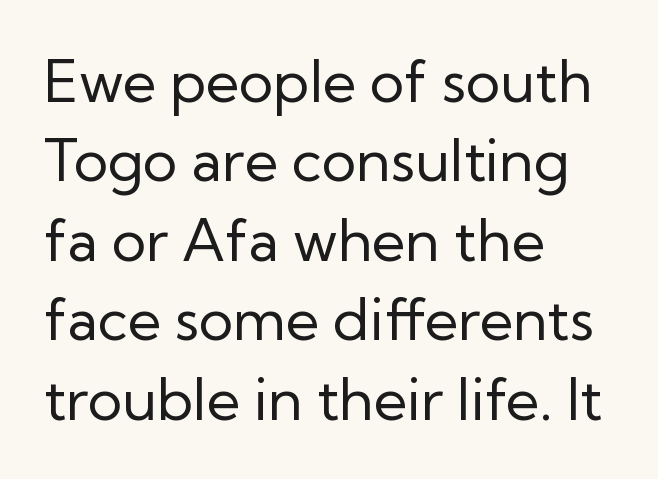
{"serif": "no", "italic": "no", "bold": "no", "weight": "regular", "width": "normal", "stroke_contrast": "low", "x_height": "medium", "monospaced": "no", "underline": "no", "align": "left", "line_spacing": "normal", "line_spacing_ratio": 1.37, "letter_spacing": "normal", "letter_spacing_em": 0.0, "glyph_px": 58}
